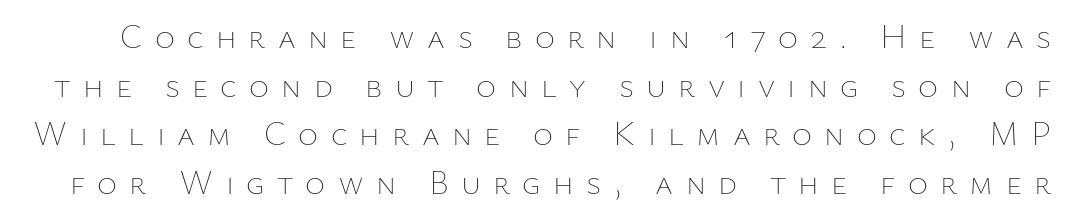
These lines are rendered in a variable-pitch font. Words float on clear page, feet unadorned. Letters have the restrained weight of plain body copy at most. Baseline-to-baseline distance is the conventional proportion of letter height. The lettering holds an erect, upright posture throughout.
